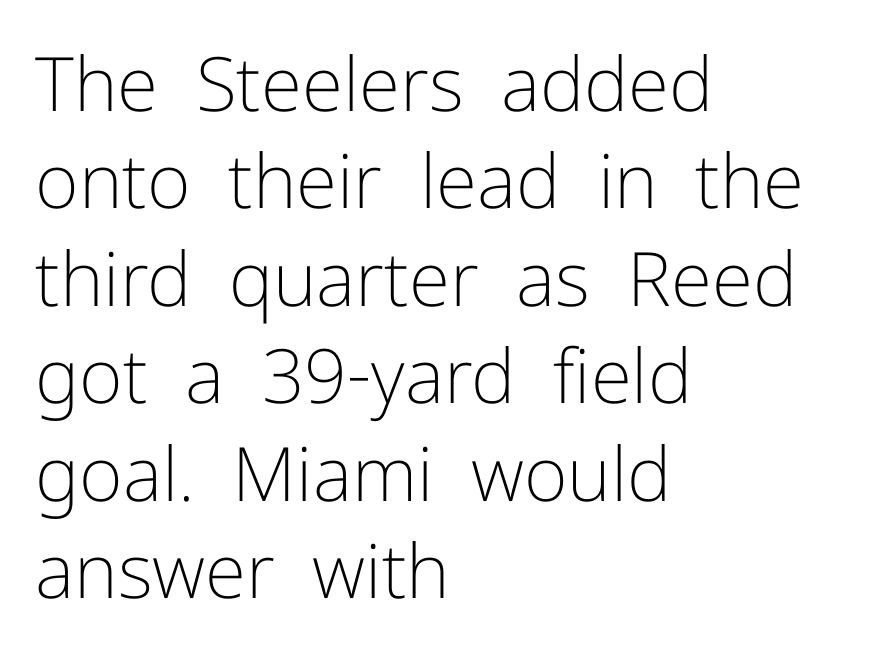
The letters carry no serifs — their stems end cleanly without finishing strokes. Does the leading feel generous? No, just average. Posture: vertical. The weight tops out at a normal text grade. The face used here is proportionally spaced, like ordinary book or web type.
